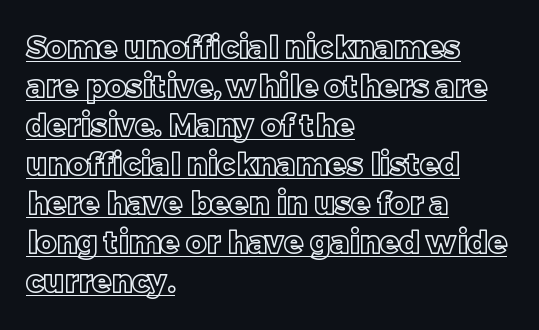
The specimen includes a rule beneath the text block's lines. Ordinary non-slanted type is in use. The tracking reads as untouched default to a designer's eye. The passage shown is typed in a proportional face where columns would drift. This sample keeps an unexceptional amount of space between lines.
